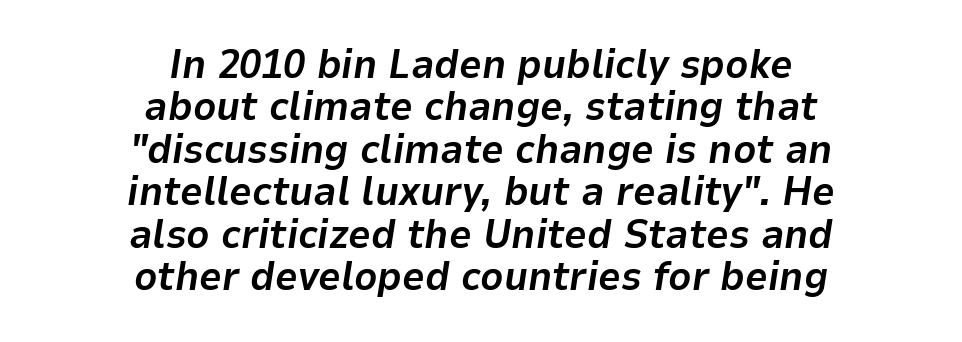
Q: Is the text bold? A: Yes.
Q: Is the text italic (slanted)? A: Yes, it leans right by about 9 degrees.
Q: Is the text underlined? A: No.
Q: How is the paragraph aligned? A: Centered.
Q: Is the spacing between letters normal or unusually wide? A: Normal.
Q: Is the spacing between lines tight, normal or loose? A: Tight.
Q: Width (condensed, normal, or wide)? A: Normal.
Q: Stroke contrast? A: Low.
Q: x-height? A: Medium.
Q: Monospaced? A: No.
